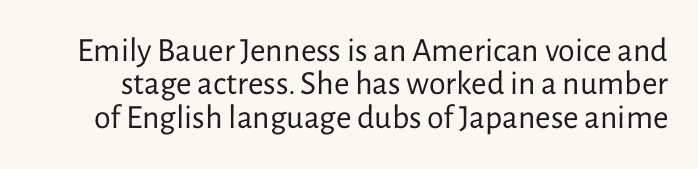
Q: Is the text bold? A: No.
Q: Is the text italic (slanted)? A: No, it is upright.
Q: Is the typeface a serif or a sans-serif typeface? A: Sans-serif.
Q: Is the text underlined? A: No.
Q: Is the spacing between letters normal or unusually wide? A: Normal.
Q: Is the spacing between lines tight, normal or loose? A: Tight.
Q: Width (condensed, normal, or wide)? A: Normal.
Q: Stroke contrast? A: Low.
Q: x-height? A: Medium.
Q: Monospaced? A: No.
